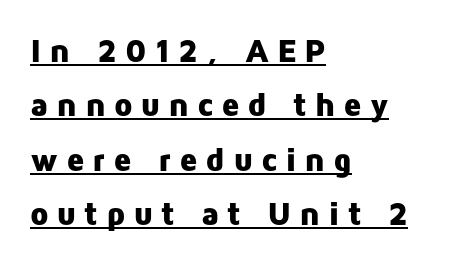
The image shows 33 px heavy sans-serif type, upright; set left-aligned, normal line spacing (1.65x), unusually wide letter spacing (+0.23 em), underlined; low stroke contrast and a medium x-height.
